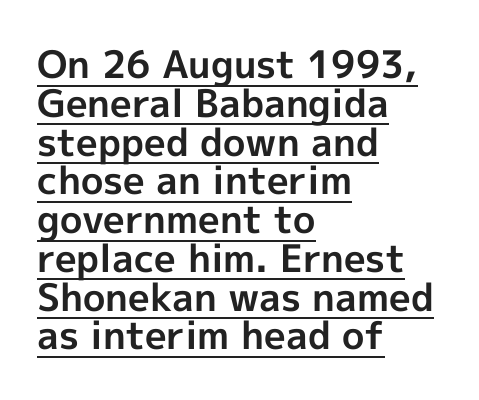
Do the characters align in a grid? No, the font is proportional. The gaps between neighbouring characters are ordinary and unremarkable. I'd call this a sans setting — the letters go barefoot. The type sits square on the baseline with zero lean. This rendering uses left alignment, leaving the right contour irregular. Underline: present.
